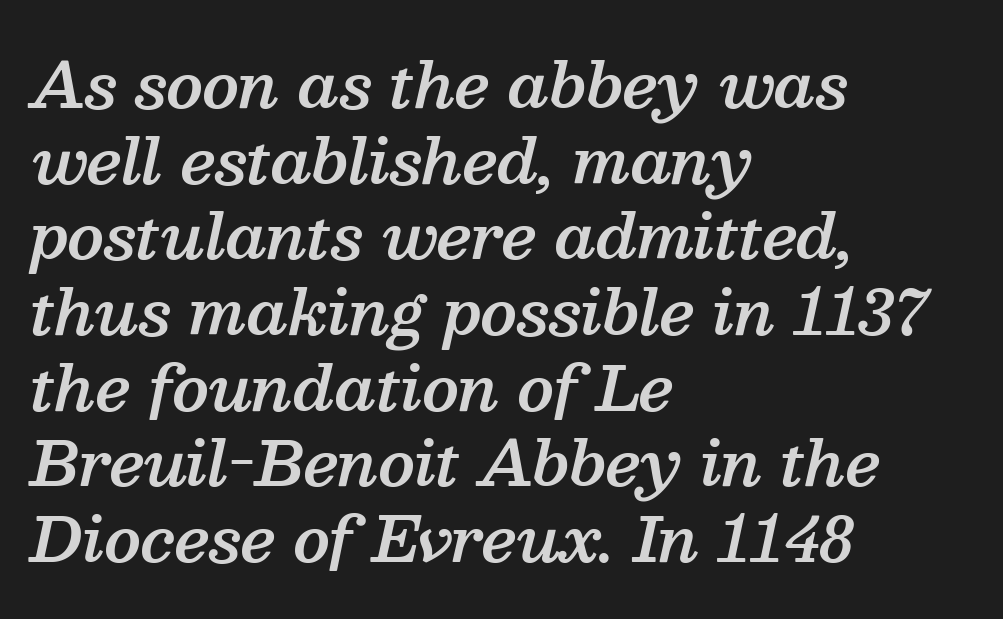
Q: Is the text bold? A: Semi-bold.
Q: Is the text italic (slanted)? A: Yes, it leans right by about 13 degrees.
Q: Is the typeface a serif or a sans-serif typeface? A: Serif.
Q: Is the text underlined? A: No.
Q: How is the paragraph aligned? A: Left-aligned.
Q: Is the spacing between letters normal or unusually wide? A: Normal.
Q: Width (condensed, normal, or wide)? A: Normal.
Q: Stroke contrast? A: Medium.
Q: x-height? A: Medium.
Q: Monospaced? A: No.
